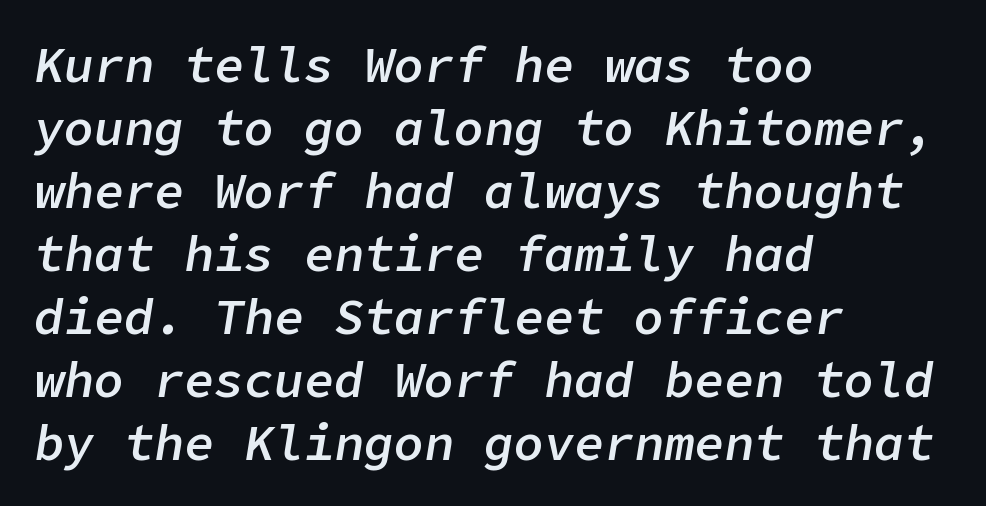
The image shows 50 px semibold type, italic (leaning right); set left-aligned, normal line spacing (1.26x), normal letter spacing, not underlined; low stroke contrast and a medium x-height.
